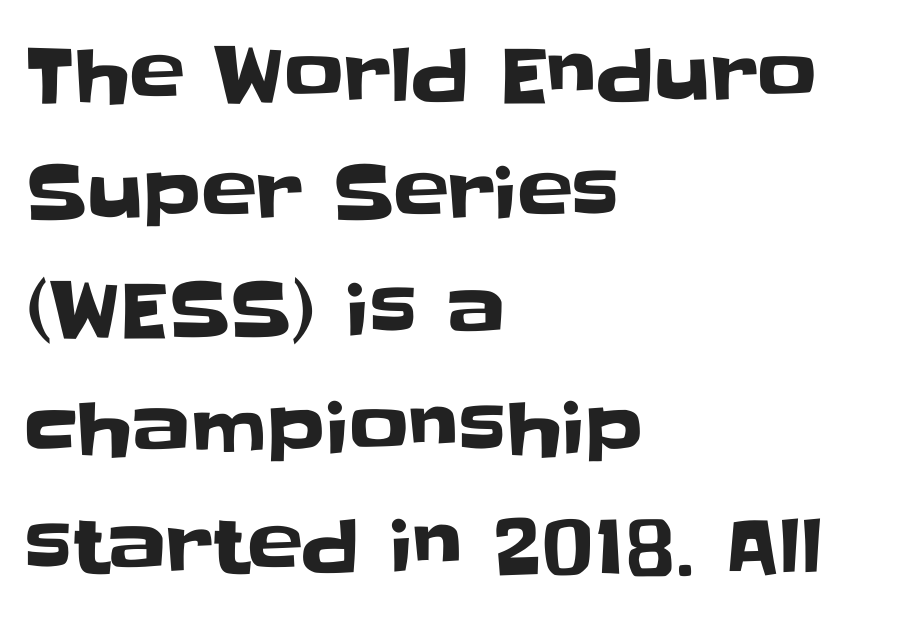
The image shows 74 px sans-serif type, upright; set left-aligned, normal line spacing (1.59x), normal letter spacing, not underlined; low stroke contrast and a large x-height.
